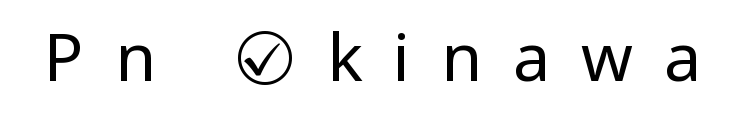
{"serif": "no", "italic": "no", "bold": "no", "weight": "regular", "width": "condensed", "stroke_contrast": "low", "x_height": "large", "monospaced": "no", "underline": "no", "letter_spacing": "wide", "letter_spacing_em": 0.47, "glyph_px": 66}
